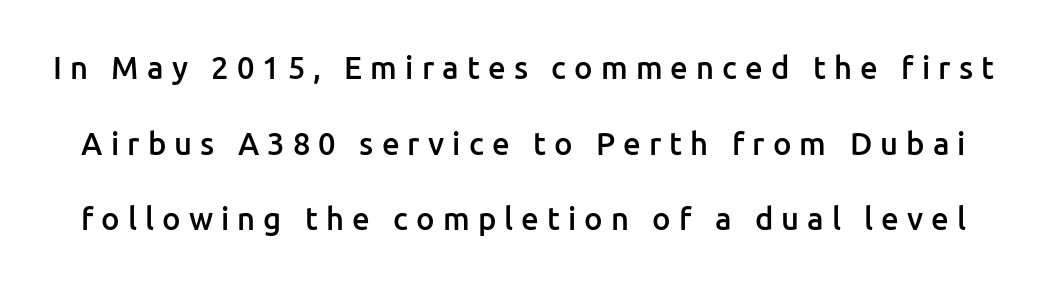
The font family rendered here belongs to the sans-serif group. Caption: expanded tracking, letters set apart. The axis of the letterforms is exactly vertical. A bare baseline throughout the passage. You could not count columns in this text — the font is proportionally spaced.
